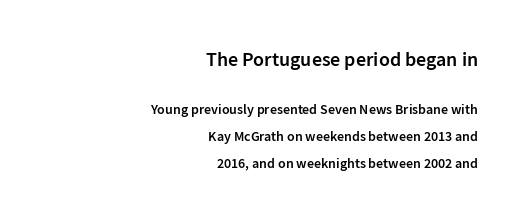
Q: Is the text bold? A: Semi-bold.
Q: Is the text italic (slanted)? A: No, it is upright.
Q: Is the text underlined? A: No.
Q: How is the paragraph aligned? A: Right-aligned.
Q: Is the spacing between letters normal or unusually wide? A: Normal.
Q: Is the spacing between lines tight, normal or loose? A: Loose.
Q: Which block of text is set in a larger size, the first (top) or the second (bottom)? A: The first (top) one.
